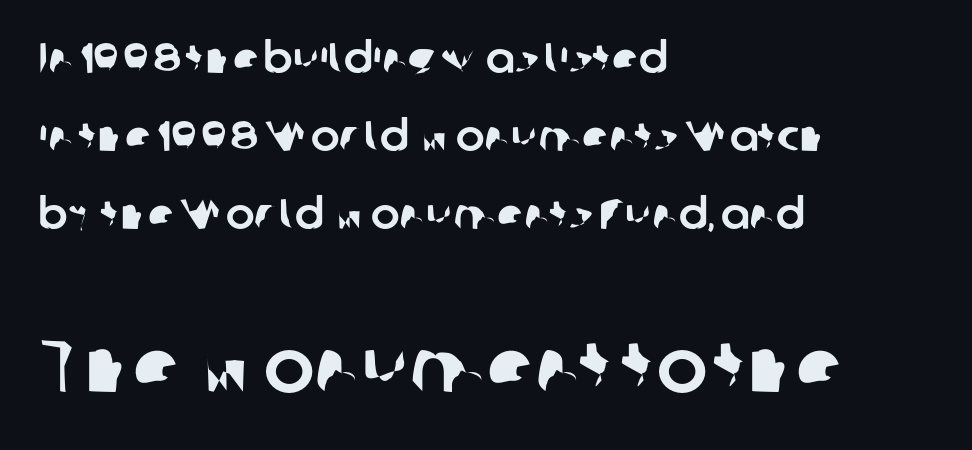
Q: Is the typeface a serif or a sans-serif typeface? A: Sans-serif.
Q: Is the text underlined? A: No.
Q: How is the paragraph aligned? A: Left-aligned.
Q: Is the spacing between letters normal or unusually wide? A: Normal.
Q: Which block of text is set in a larger size, the first (top) or the second (bottom)? A: The second (bottom) one.
Q: Width (condensed, normal, or wide)? A: Normal.
Q: Stroke contrast? A: Low.
Q: x-height? A: Medium.
Q: Monospaced? A: No.
